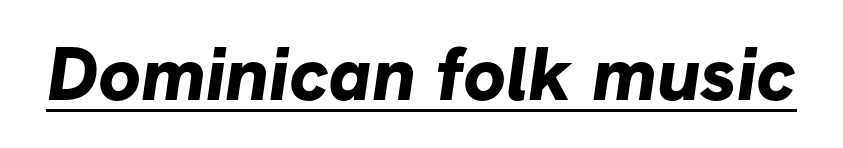
{"serif": "no", "bold": "yes", "weight": "bold", "width": "normal", "stroke_contrast": "low", "x_height": "medium", "monospaced": "no", "underline": "yes", "letter_spacing": "normal", "letter_spacing_em": 0.0, "glyph_px": 76}
